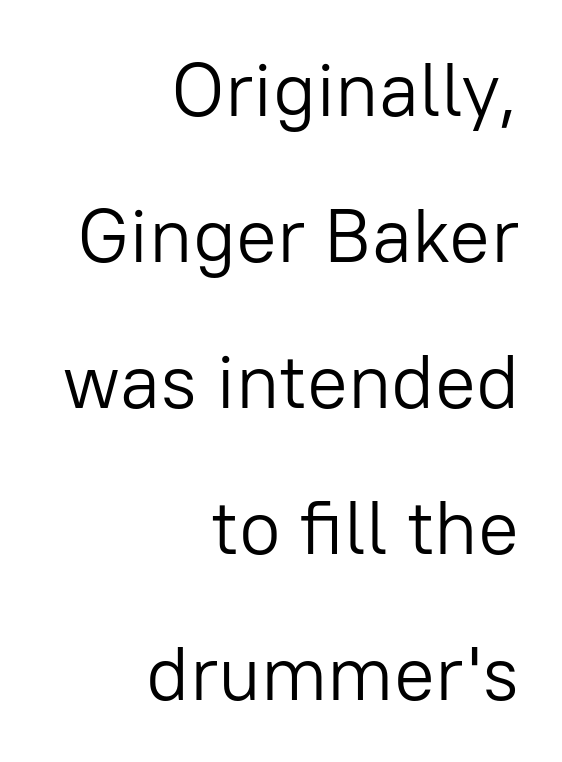
Q: Is the text bold? A: No.
Q: Is the text italic (slanted)? A: No, it is upright.
Q: Is the typeface a serif or a sans-serif typeface? A: Sans-serif.
Q: Is the text underlined? A: No.
Q: How is the paragraph aligned? A: Right-aligned.
Q: Is the spacing between letters normal or unusually wide? A: Normal.
Q: Is the spacing between lines tight, normal or loose? A: Loose.
Q: Width (condensed, normal, or wide)? A: Normal.
Q: Stroke contrast? A: Low.
Q: x-height? A: Medium.
Q: Monospaced? A: No.
